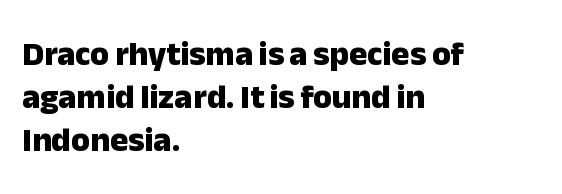
{"serif": "no", "italic": "no", "bold": "yes", "weight": "heavy", "width": "normal", "stroke_contrast": "low", "x_height": "medium", "monospaced": "no", "underline": "no", "align": "left", "line_spacing": "normal", "line_spacing_ratio": 1.26, "letter_spacing": "normal", "letter_spacing_em": 0.0, "glyph_px": 34}
